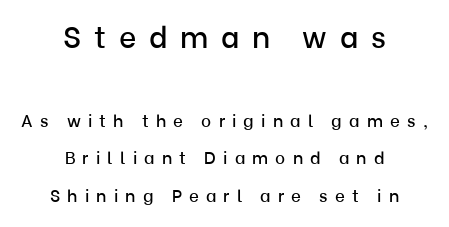
{"serif": "no", "italic": "no", "width": "normal", "stroke_contrast": "low", "x_height": "medium", "monospaced": "no", "underline": "no", "align": "center", "line_spacing": "loose", "line_spacing_ratio": 2.22, "letter_spacing": "wide", "letter_spacing_em": 0.42, "larger_block": "first", "size_ratio": 1.76, "glyph_px": 30}
